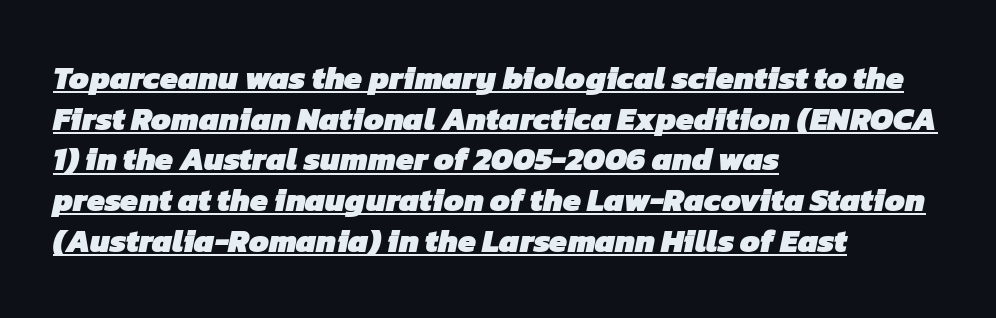
Tracking here is standard; glyphs follow each other at the usual distance. Type style note: lacks serifs. Look at the stroke-to-counter ratio: heavy, a bold. The rendering anchors every line to the left-hand side.
